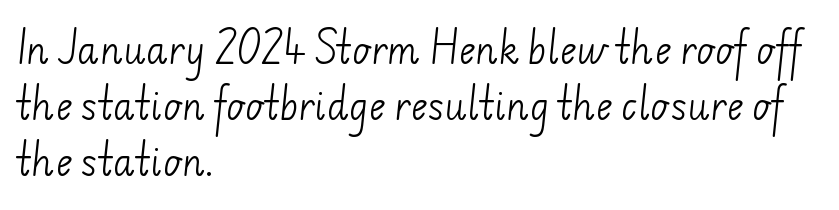
The image shows 36 px light sans-serif type; set left-aligned, normal line spacing (1.56x), normal letter spacing, not underlined; low stroke contrast and a small x-height.
